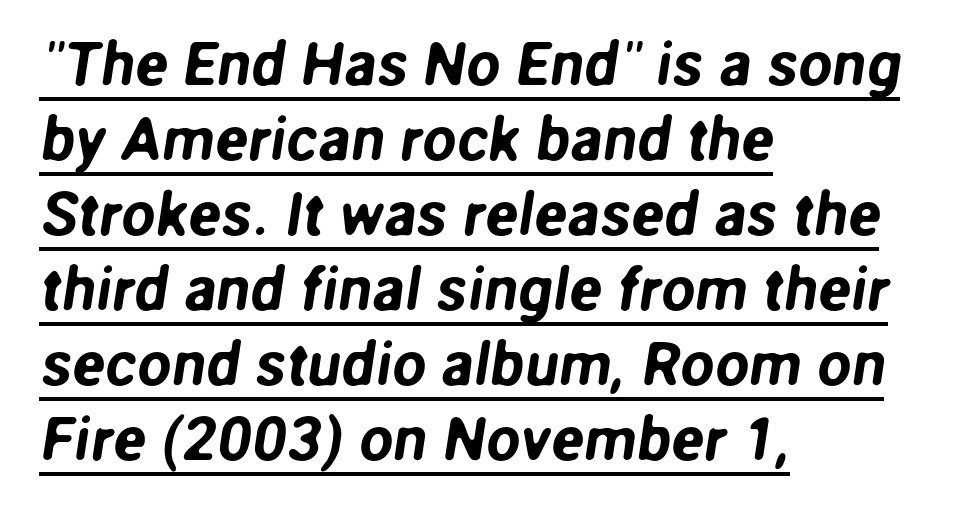
Glyph-to-glyph distance matches everyday printed text. This sample has the flowing, uneven cadence of proportional lettering. Underline: present. The lines in this sample share a left origin and differ only in where they stop. The letters carry no serifs — their stems end cleanly without finishing strokes.
